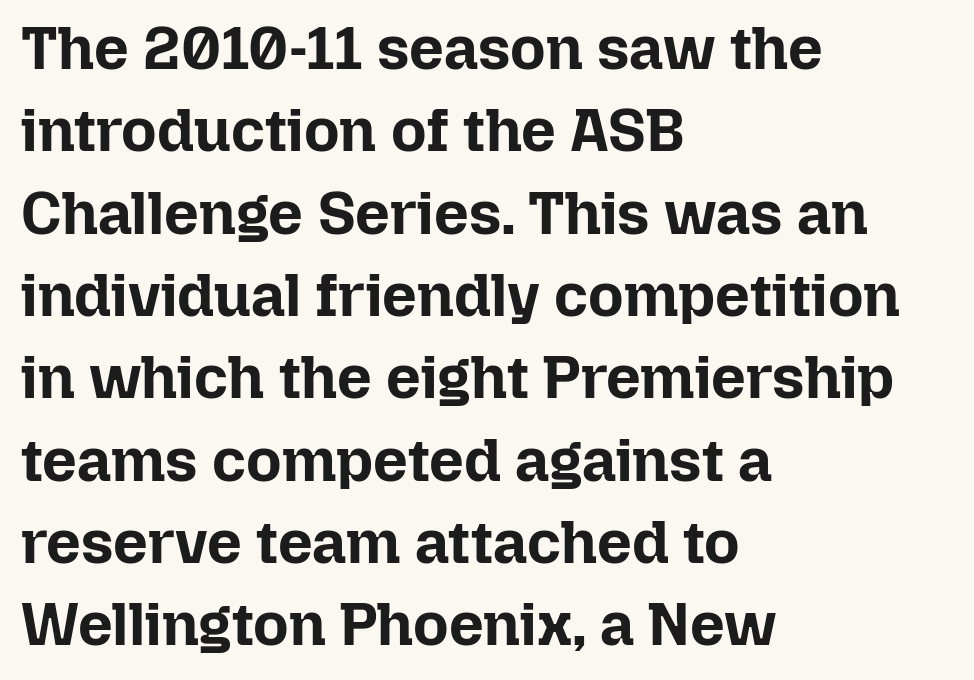
The letters stand straight up with perfectly vertical stems. The leading is moderate, giving the passage an even texture. There is no visible air inserted between adjacent glyphs. Horizontal alignment here is leftward, the default for most running prose. Nobody drew a line under any word here. The passage shown is typed in a proportional face where columns would drift.
